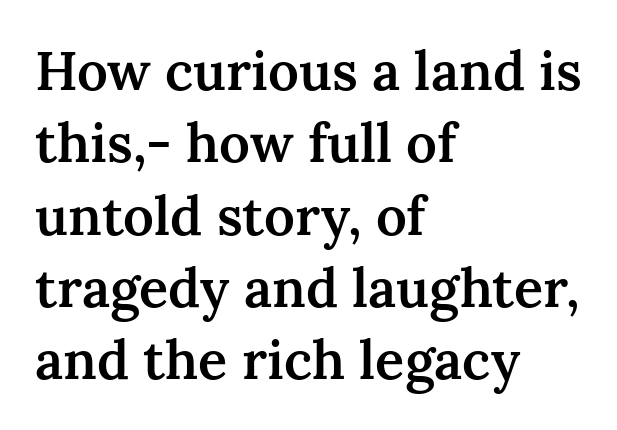
{"serif": "yes", "italic": "no", "bold": "semi", "weight": "semibold", "width": "normal", "stroke_contrast": "medium", "x_height": "medium", "monospaced": "no", "underline": "no", "align": "left", "line_spacing": "normal", "line_spacing_ratio": 1.34, "letter_spacing": "normal", "letter_spacing_em": 0.0, "glyph_px": 54}
